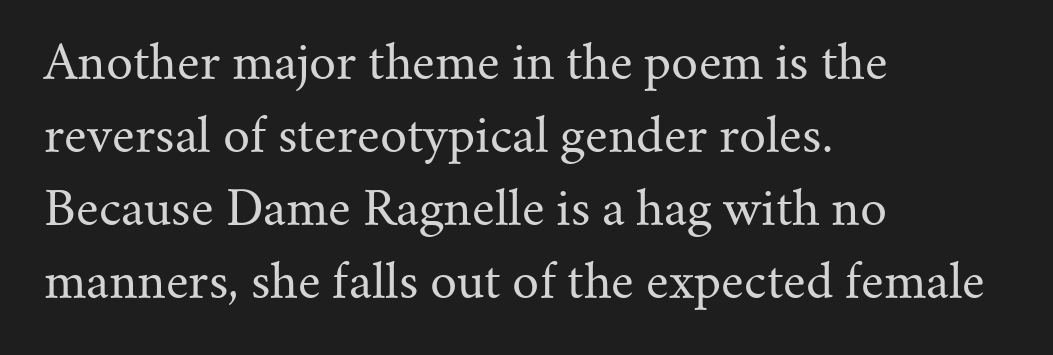
The image shows 47 px regular-weight serif type, upright; set left-aligned, normal line spacing (1.55x), normal letter spacing, not underlined; medium stroke contrast and a small x-height.
